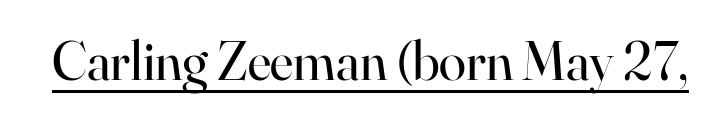
Q: Is the text bold? A: No.
Q: Is the text italic (slanted)? A: No, it is upright.
Q: Is the typeface a serif or a sans-serif typeface? A: Serif.
Q: Is the text underlined? A: Yes.
Q: Is the spacing between letters normal or unusually wide? A: Normal.
Q: Width (condensed, normal, or wide)? A: Normal.
Q: Stroke contrast? A: High.
Q: x-height? A: Small.
Q: Monospaced? A: No.
